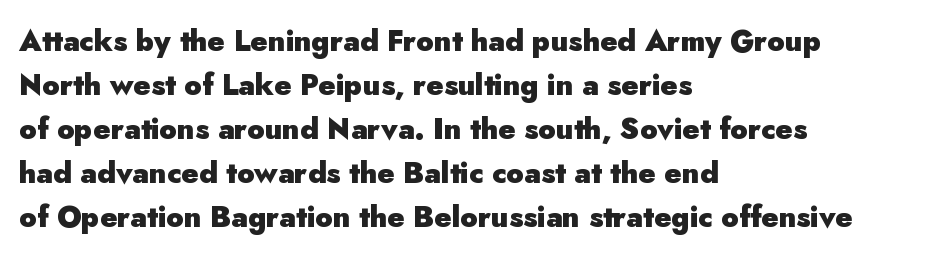
Q: Is the text bold? A: Yes.
Q: Is the text italic (slanted)? A: No, it is upright.
Q: Is the typeface a serif or a sans-serif typeface? A: Sans-serif.
Q: Is the text underlined? A: No.
Q: How is the paragraph aligned? A: Left-aligned.
Q: Is the spacing between letters normal or unusually wide? A: Normal.
Q: Is the spacing between lines tight, normal or loose? A: Normal.
Q: Width (condensed, normal, or wide)? A: Normal.
Q: Stroke contrast? A: Low.
Q: x-height? A: Small.
Q: Monospaced? A: No.
